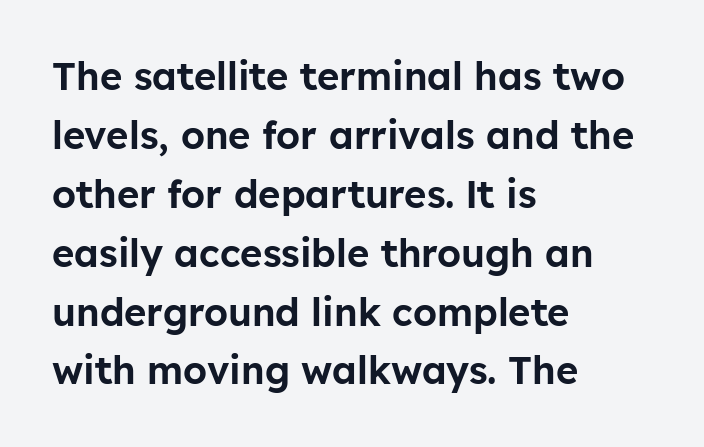
Posture: upright roman. Look at the tracking — it's just the regular setting, nothing added. A typesetter would call this leading conventional body-copy spacing. The passage shown is typed in a proportional face where columns would drift.
